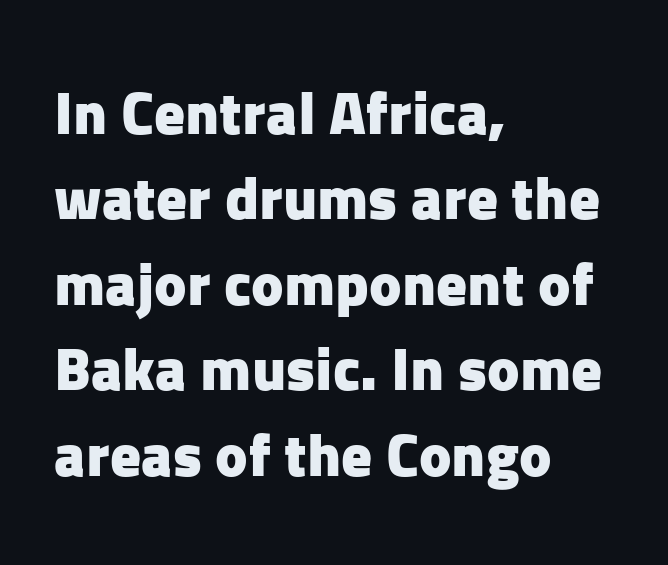
Q: Is the text bold? A: Yes.
Q: Is the text italic (slanted)? A: No, it is upright.
Q: Is the typeface a serif or a sans-serif typeface? A: Sans-serif.
Q: Is the text underlined? A: No.
Q: How is the paragraph aligned? A: Left-aligned.
Q: Is the spacing between letters normal or unusually wide? A: Normal.
Q: Is the spacing between lines tight, normal or loose? A: Normal.
Q: Width (condensed, normal, or wide)? A: Normal.
Q: Stroke contrast? A: Low.
Q: x-height? A: Medium.
Q: Monospaced? A: No.
